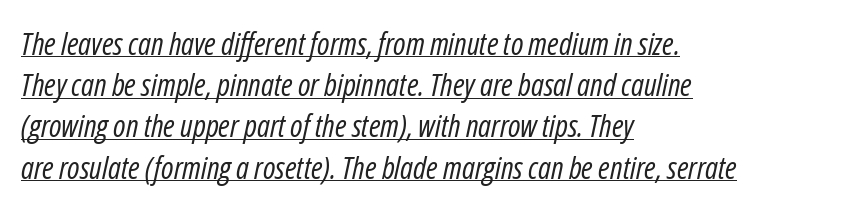
{"italic": "yes", "lean": "right", "slant_degrees": 12, "bold": "no", "weight": "regular", "width": "condensed", "stroke_contrast": "low", "x_height": "medium", "monospaced": "no", "underline": "yes", "align": "left", "line_spacing": "normal", "line_spacing_ratio": 1.33, "letter_spacing": "normal", "letter_spacing_em": 0.0, "glyph_px": 31}
